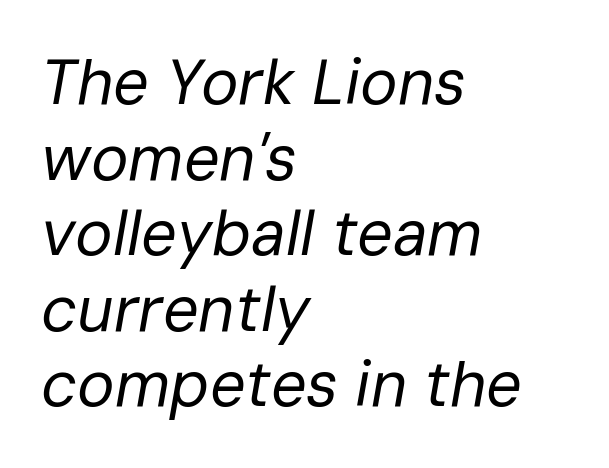
{"italic": "yes", "lean": "right", "slant_degrees": 10, "bold": "no", "weight": "regular", "width": "normal", "stroke_contrast": "low", "x_height": "medium", "monospaced": "no", "underline": "no", "align": "left", "line_spacing_ratio": 1.2, "letter_spacing": "normal", "letter_spacing_em": 0.0, "glyph_px": 63}
